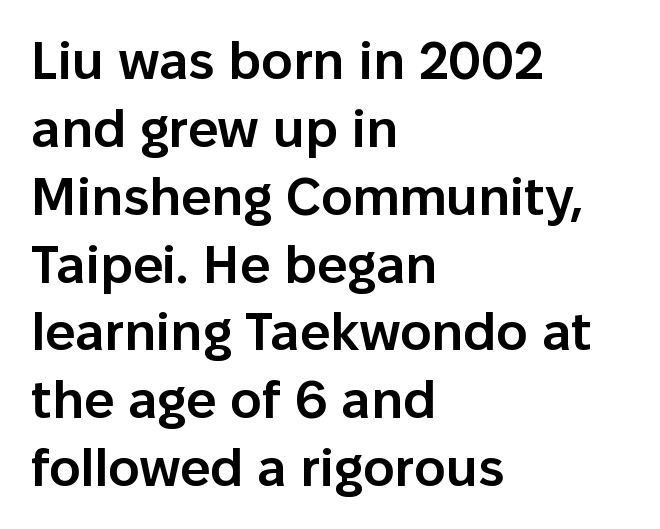
The image shows 53 px semibold sans-serif type, upright; set left-aligned, normal line spacing (1.28x), normal letter spacing, not underlined; low stroke contrast and a medium x-height.
